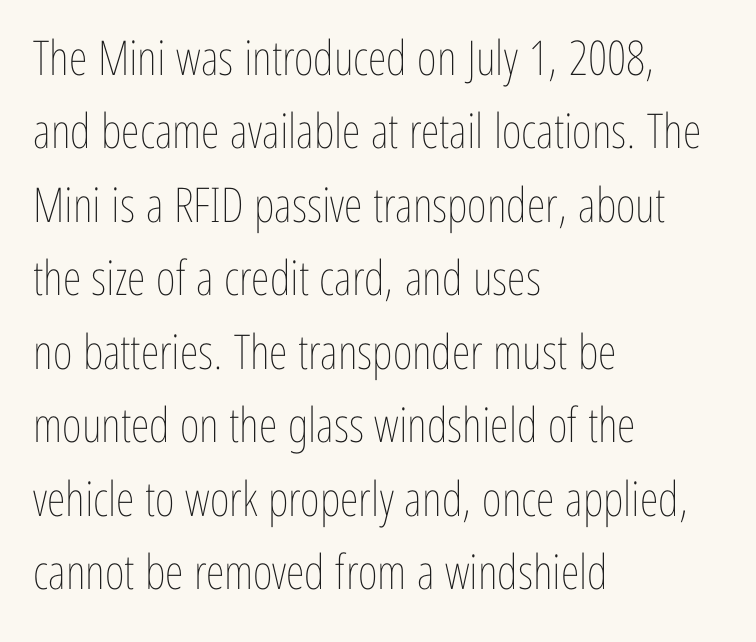
Is the type heavy? It reads as light-to-regular instead. The string is rendered with underlining switched off. Think of a printed novel: that variable character pitch is what you see here. Quick note: not italic, upright. Quick note: interline space is typical. The letters sit at their default tracking, neither squeezed nor spread.
